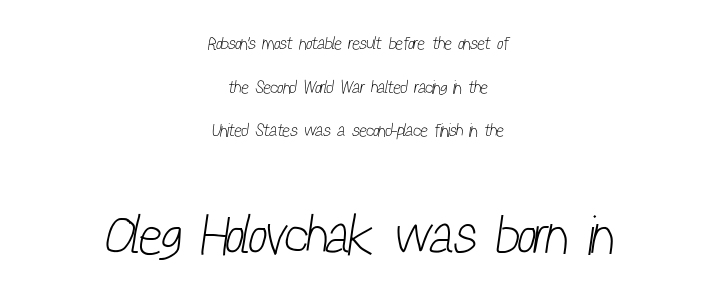
The vertical gap from one line to the next is large. Block two is the big one; block one sits smaller above it. Teacher's note: observe the equal gaps on both sides — that is centered alignment. This sample has the flowing, uneven cadence of proportional lettering.
